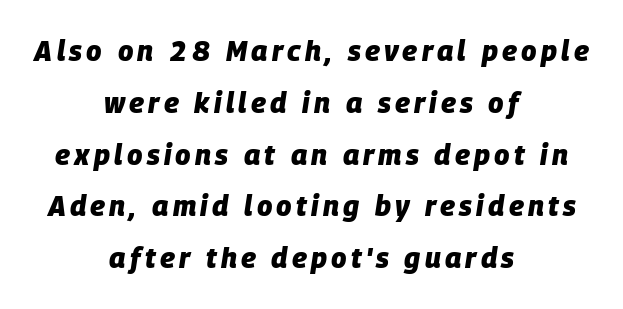
Q: Is the text bold? A: Yes.
Q: Is the text italic (slanted)? A: Yes, it leans right by about 9 degrees.
Q: Is the text underlined? A: No.
Q: How is the paragraph aligned? A: Centered.
Q: Width (condensed, normal, or wide)? A: Normal.
Q: Stroke contrast? A: Low.
Q: x-height? A: Large.
Q: Monospaced? A: No.
